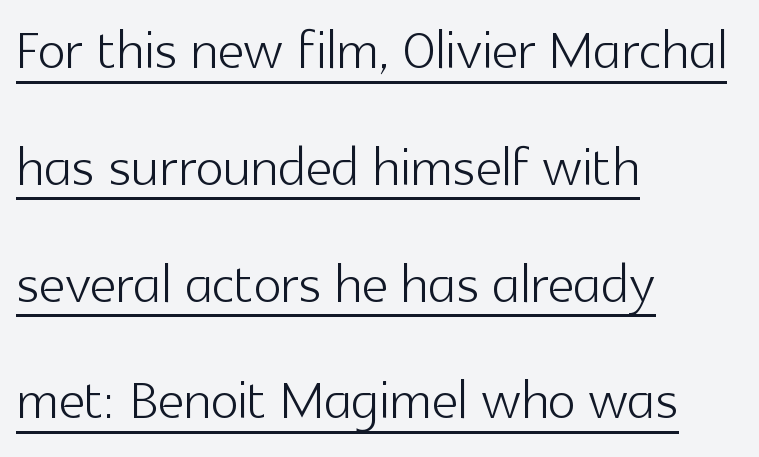
{"serif": "no", "italic": "no", "bold": "no", "weight": "light", "width": "normal", "x_height": "medium", "monospaced": "no", "underline": "yes", "align": "left", "line_spacing": "normal", "line_spacing_ratio": 1.6, "letter_spacing": "normal", "letter_spacing_em": 0.0, "glyph_px": 73}
